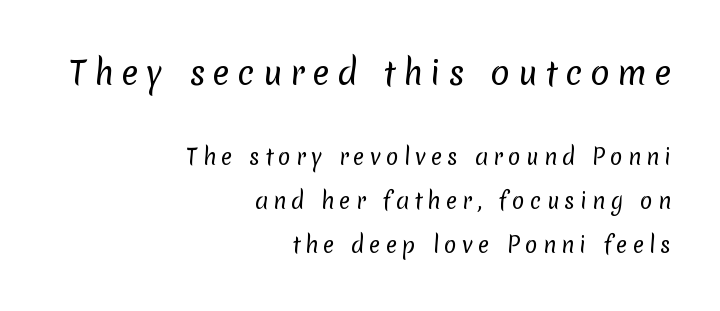
{"serif": "no", "bold": "no", "weight": "regular", "width": "normal", "stroke_contrast": "low", "x_height": "medium", "monospaced": "no", "underline": "no", "align": "right", "line_spacing": "loose", "line_spacing_ratio": 2.09, "letter_spacing": "wide", "letter_spacing_em": 0.24, "larger_block": "first", "size_ratio": 1.52, "glyph_px": 32}
